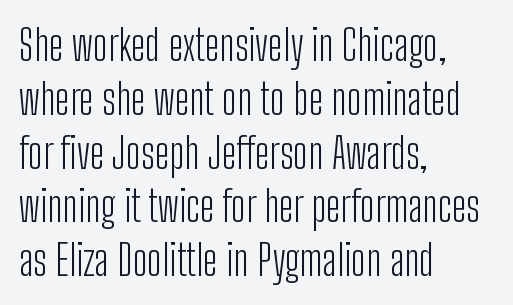
The image shows 42 px light, condensed sans-serif type, upright; set left-aligned, normal line spacing (1.28x), normal letter spacing, not underlined; low stroke contrast and a medium x-height.
